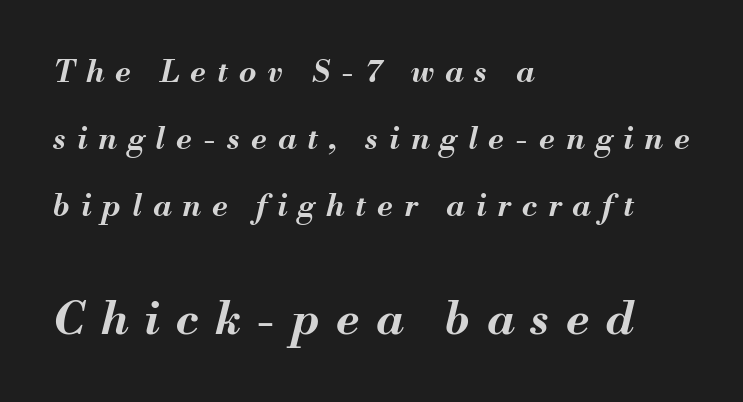
Q: Is the text bold? A: Yes.
Q: Is the text italic (slanted)? A: Yes, it leans right by about 13 degrees.
Q: Is the text underlined? A: No.
Q: How is the paragraph aligned? A: Left-aligned.
Q: Is the spacing between letters normal or unusually wide? A: Unusually wide.
Q: Is the spacing between lines tight, normal or loose? A: Loose.
Q: Which block of text is set in a larger size, the first (top) or the second (bottom)? A: The second (bottom) one.
Q: Width (condensed, normal, or wide)? A: Normal.
Q: Stroke contrast? A: Medium.
Q: x-height? A: Small.
Q: Monospaced? A: No.
